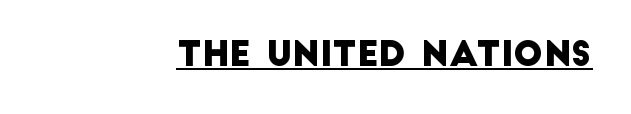
{"serif": "no", "width": "normal", "stroke_contrast": "low", "x_height": "large", "monospaced": "no", "underline": "yes", "letter_spacing": "normal", "letter_spacing_em": 0.0, "glyph_px": 35}
